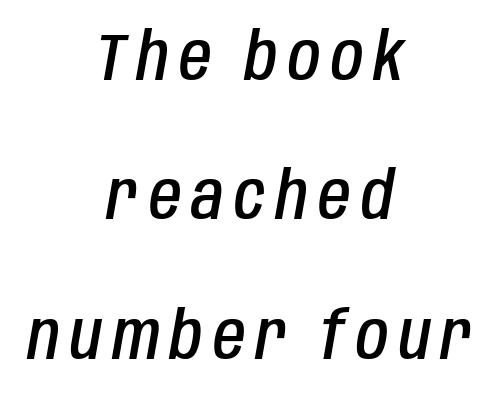
{"italic": "yes", "lean": "right", "slant_degrees": 10, "bold": "semi", "weight": "semibold", "width": "condensed", "stroke_contrast": "low", "x_height": "large", "monospaced": "no", "underline": "no", "align": "center", "line_spacing": "loose", "line_spacing_ratio": 2.11, "glyph_px": 66}
